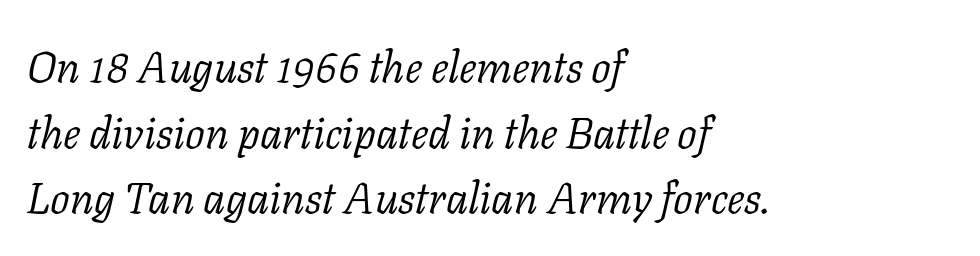
The baseline area is clear. The lettering tilts uniformly, giving the passage an italic look. This sample uses plain, unmodified letter spacing. The typeface has the unassuming heft of standard copy or less. Each letter keeps its own natural width here, so spacing adapts to shape. Compared with typical paragraphs, the rows here are spaced about the same.
